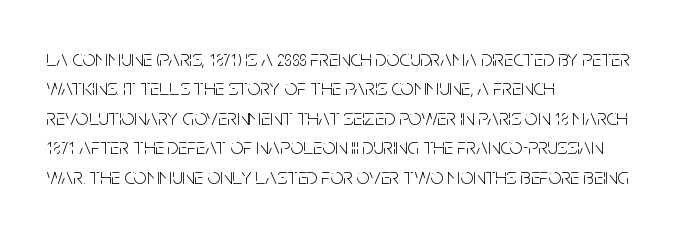
The image shows 23 px text type, upright; set left-aligned, normal line spacing (1.28x), normal letter spacing, not underlined.
